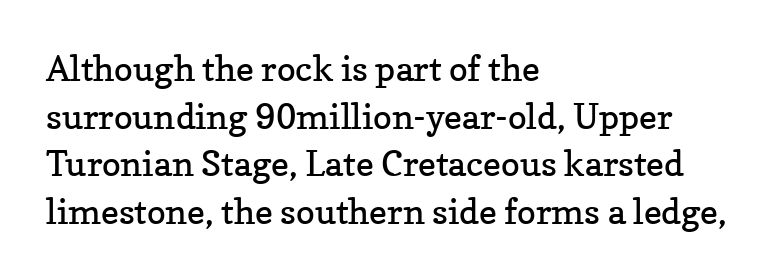
The letters carry serifs — small finishing strokes at the ends of their stems. Alignment: flush left. Nobody touched the tracking dial on this one. Rows of type keep a routine distance in the vertical direction. A typesetter would call this proportional, since set widths differ per character.
